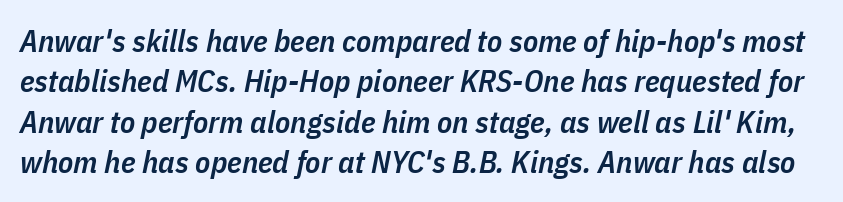
The image shows 31 px semibold, condensed type, italic (leaning right); set normal line spacing (1.3x), normal letter spacing, not underlined; low stroke contrast and a medium x-height.
